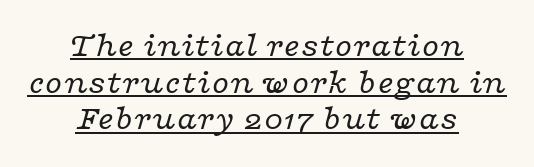
{"serif": "yes", "italic": "yes", "lean": "right", "slant_degrees": 16, "bold": "no", "weight": "regular", "width": "wide", "stroke_contrast": "low", "x_height": "medium", "monospaced": "no", "underline": "yes", "align": "center", "line_spacing": "tight", "line_spacing_ratio": 1.05, "letter_spacing": "normal", "letter_spacing_em": 0.0, "glyph_px": 35}
